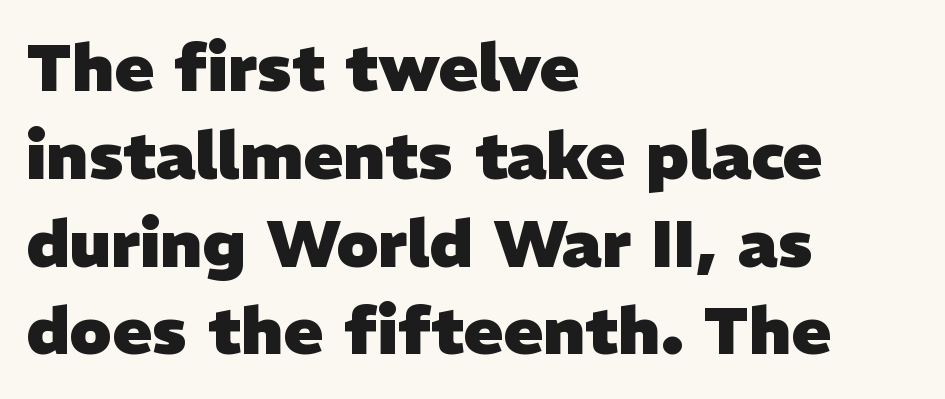
{"serif": "no", "bold": "yes", "weight": "heavy", "width": "normal", "stroke_contrast": "low", "x_height": "medium", "monospaced": "no", "underline": "no", "align": "left", "line_spacing": "normal", "line_spacing_ratio": 1.33, "letter_spacing": "normal", "letter_spacing_em": 0.0, "glyph_px": 66}
